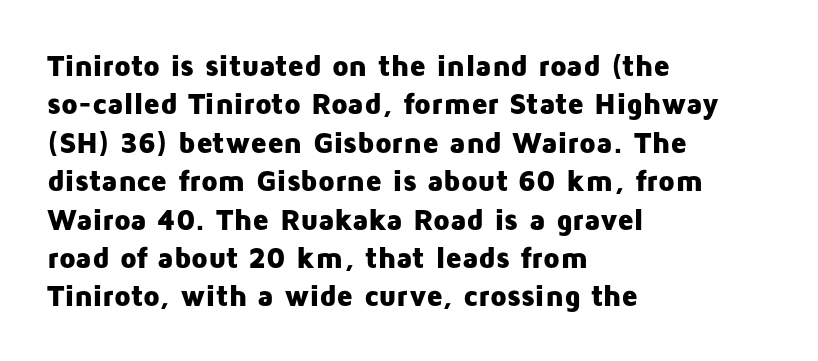
{"serif": "no", "italic": "no", "bold": "yes", "weight": "heavy", "width": "normal", "stroke_contrast": "low", "x_height": "medium", "monospaced": "no", "underline": "no", "align": "left", "line_spacing": "normal", "line_spacing_ratio": 1.28, "letter_spacing": "normal", "letter_spacing_em": 0.0, "glyph_px": 30}
